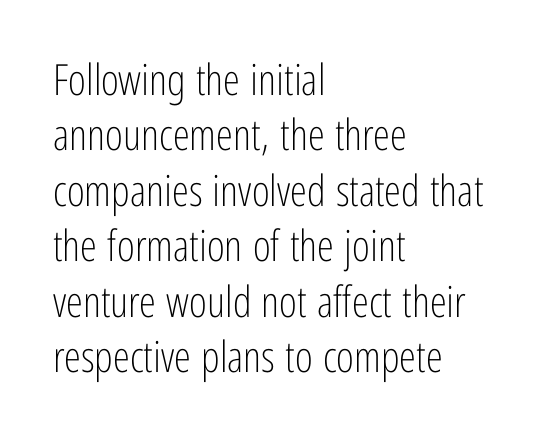
{"serif": "no", "italic": "no", "bold": "no", "weight": "light", "width": "condensed", "stroke_contrast": "low", "x_height": "medium", "monospaced": "no", "underline": "no", "align": "left", "line_spacing": "normal", "line_spacing_ratio": 1.29, "letter_spacing": "normal", "letter_spacing_em": 0.0, "glyph_px": 43}
